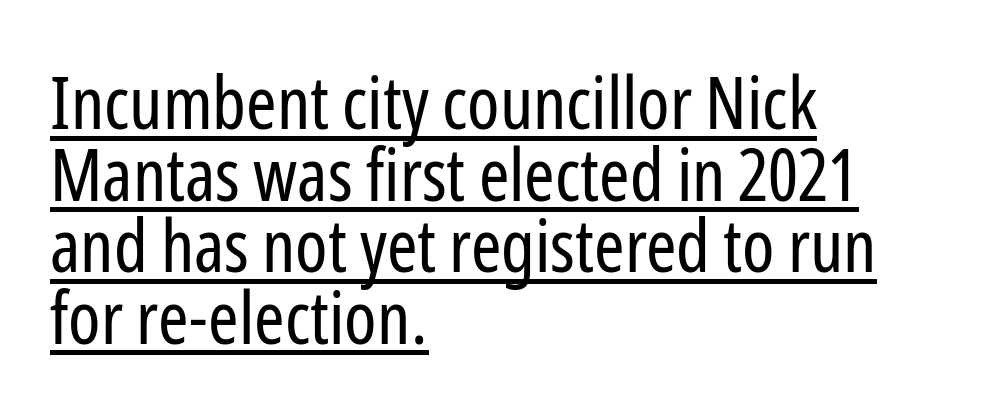
The image shows 73 px regular-weight, condensed sans-serif type, upright; set left-aligned, tight line spacing (0.98x), normal letter spacing, underlined; low stroke contrast and a medium x-height.
